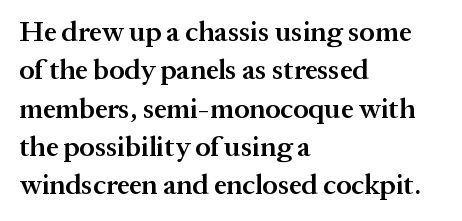
Q: Is the text bold? A: Semi-bold.
Q: Is the text italic (slanted)? A: No, it is upright.
Q: Is the typeface a serif or a sans-serif typeface? A: Serif.
Q: Is the text underlined? A: No.
Q: How is the paragraph aligned? A: Left-aligned.
Q: Is the spacing between letters normal or unusually wide? A: Normal.
Q: Is the spacing between lines tight, normal or loose? A: Normal.
Q: Width (condensed, normal, or wide)? A: Normal.
Q: Stroke contrast? A: Medium.
Q: x-height? A: Medium.
Q: Monospaced? A: No.
